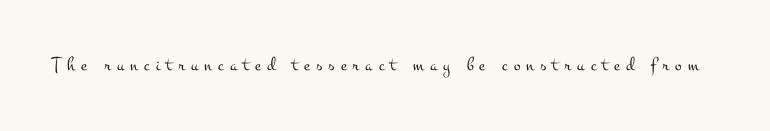
{"bold": "no", "underline": "no", "letter_spacing": "wide", "letter_spacing_em": 0.3, "glyph_px": 20}
